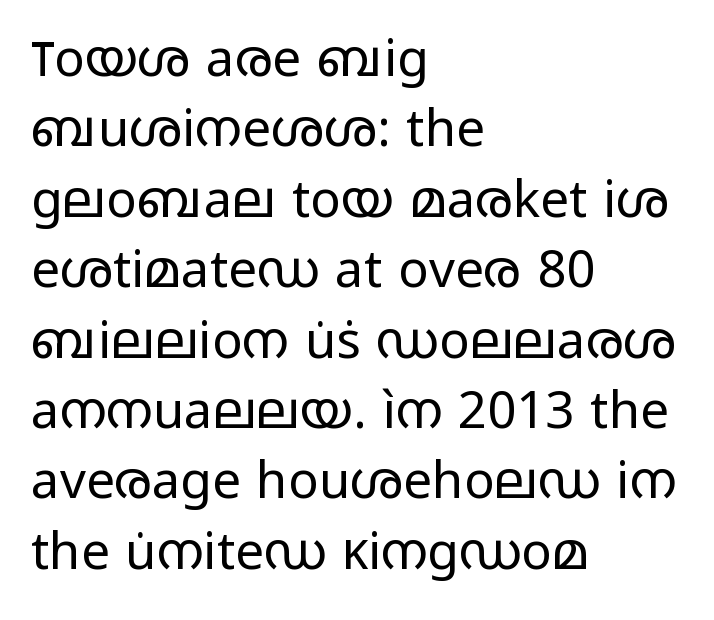
Q: Is the text bold? A: No.
Q: Is the text italic (slanted)? A: No, it is upright.
Q: Is the typeface a serif or a sans-serif typeface? A: Sans-serif.
Q: Is the text underlined? A: No.
Q: How is the paragraph aligned? A: Left-aligned.
Q: Is the spacing between letters normal or unusually wide? A: Normal.
Q: Is the spacing between lines tight, normal or loose? A: Normal.
Q: Width (condensed, normal, or wide)? A: Wide.
Q: Stroke contrast? A: Low.
Q: x-height? A: Medium.
Q: Monospaced? A: No.
